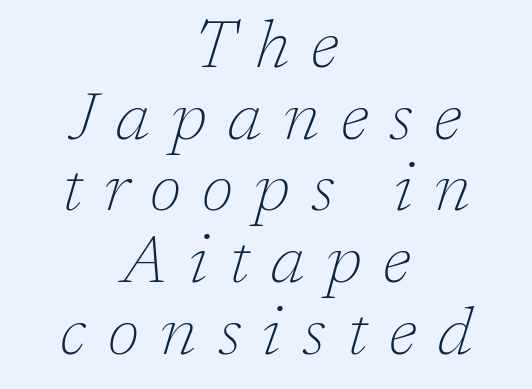
{"serif": "yes", "italic": "yes", "lean": "right", "slant_degrees": 17, "bold": "no", "weight": "thin", "width": "normal", "stroke_contrast": "low", "x_height": "medium", "monospaced": "no", "underline": "no", "align": "center", "line_spacing": "tight", "line_spacing_ratio": 1.07, "letter_spacing": "wide", "letter_spacing_em": 0.32, "glyph_px": 67}
